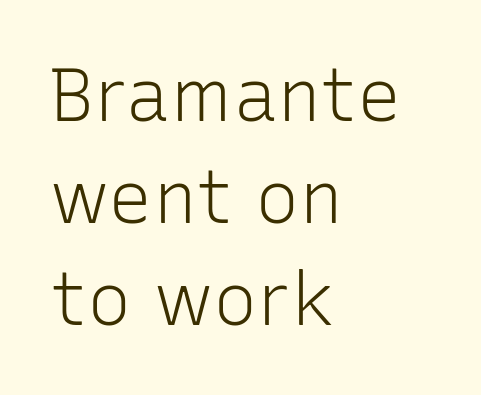
{"serif": "no", "italic": "no", "bold": "no", "weight": "light", "width": "normal", "stroke_contrast": "low", "x_height": "medium", "monospaced": "no", "underline": "no", "align": "left", "line_spacing": "normal", "line_spacing_ratio": 1.38, "letter_spacing": "normal", "letter_spacing_em": 0.0, "glyph_px": 74}
